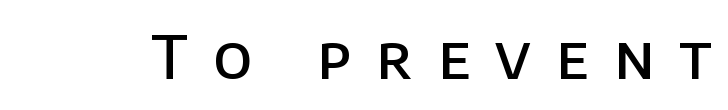
The image shows 60 px semibold sans-serif type, upright; set unusually wide letter spacing (+0.42 em), not underlined; low stroke contrast and a large x-height.
